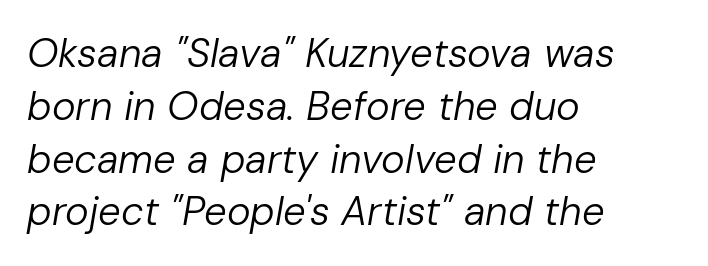
{"italic": "yes", "lean": "right", "slant_degrees": 10, "bold": "no", "weight": "regular", "width": "normal", "stroke_contrast": "low", "x_height": "medium", "monospaced": "no", "underline": "no", "align": "left", "line_spacing": "normal", "line_spacing_ratio": 1.32, "letter_spacing": "normal", "letter_spacing_em": 0.0, "glyph_px": 40}
